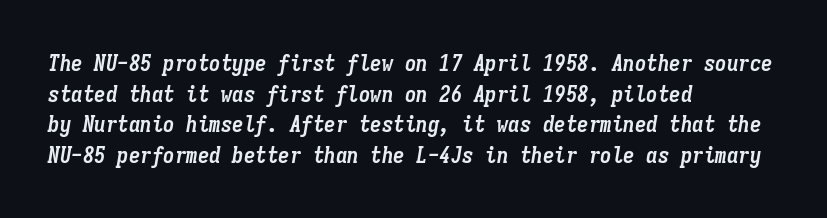
Q: Is the text bold? A: Yes.
Q: Is the text italic (slanted)? A: Yes, it leans right by about 9 degrees.
Q: Is the text underlined? A: No.
Q: How is the paragraph aligned? A: Left-aligned.
Q: Is the spacing between letters normal or unusually wide? A: Normal.
Q: Is the spacing between lines tight, normal or loose? A: Normal.
